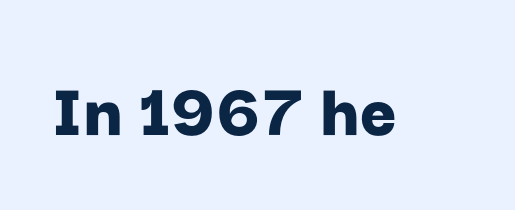
The image shows 79 px bold sans-serif type, upright; set normal letter spacing, not underlined; low stroke contrast and a medium x-height.
